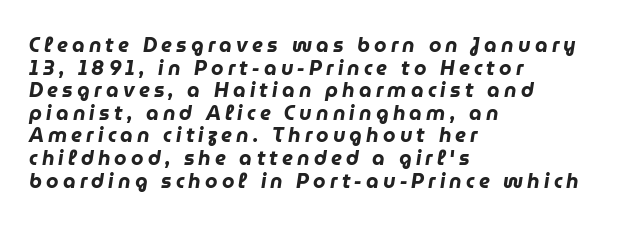
Students, observe: this is what under-led, compact text looks like. The lines are quadded left. Observe the wide spacing: letters keep a clear distance from each other. The rendering applies a slant to the glyphs. The passage shown is emphatically bold. Each row of text sits above clean, open space.
